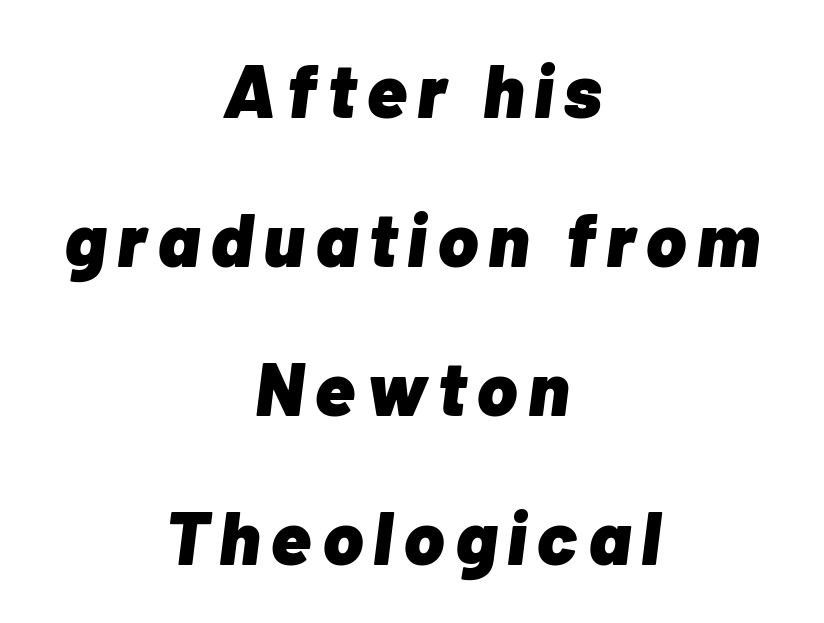
Q: Is the text bold? A: Yes.
Q: Is the text italic (slanted)? A: Yes, it leans right by about 7 degrees.
Q: Is the text underlined? A: No.
Q: How is the paragraph aligned? A: Centered.
Q: Is the spacing between lines tight, normal or loose? A: Loose.
Q: Width (condensed, normal, or wide)? A: Normal.
Q: Stroke contrast? A: Low.
Q: x-height? A: Medium.
Q: Monospaced? A: No.
